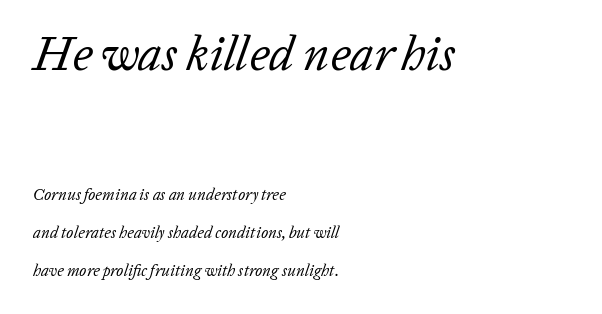
Reading top to bottom, the characters get smaller at the block break. Slant detected: the letters are inclined. Each letter keeps its own natural width here, so spacing adapts to shape. If you measured baseline to baseline, you'd find a long distance.
